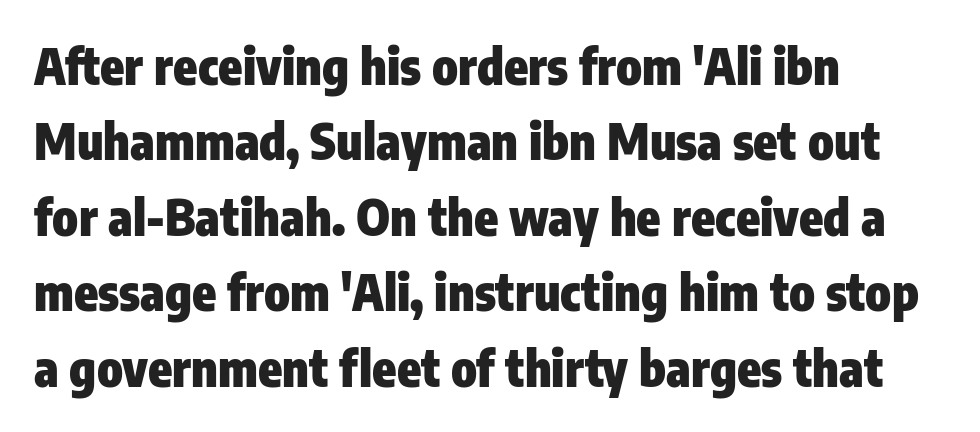
Each letter keeps its own natural width here, so spacing adapts to shape. This sample is left-justified, so line endings fall wherever the words run out. How are the letters spaced? Ordinarily, with no added tracking. Every character sits straight up, as roman type does. Stroke thickness is high; the sample reads as a true bold. What kind of face is this? One without serifs — a sans.
